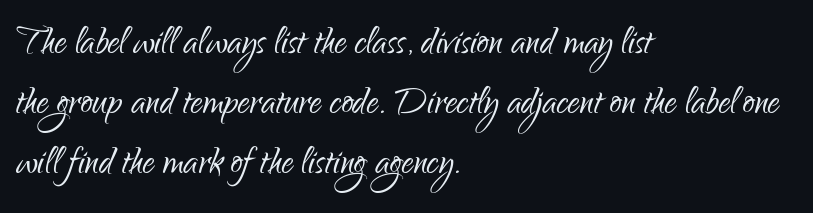
The image shows 47 px light, condensed sans-serif type; set left-aligned, normal line spacing (1.28x), normal letter spacing, not underlined; low stroke contrast and a small x-height.
